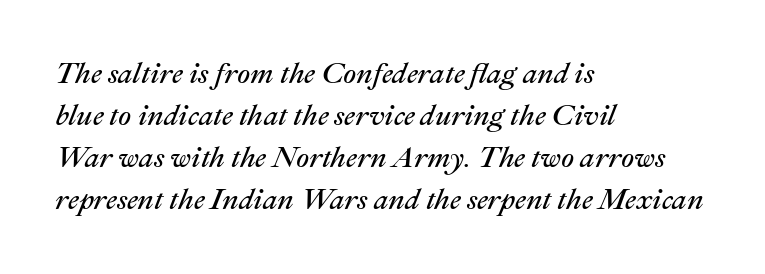
The image shows 29 px regular-weight type, italic (leaning right); set left-aligned, normal line spacing (1.45x), normal letter spacing, not underlined; medium stroke contrast and a medium x-height.
